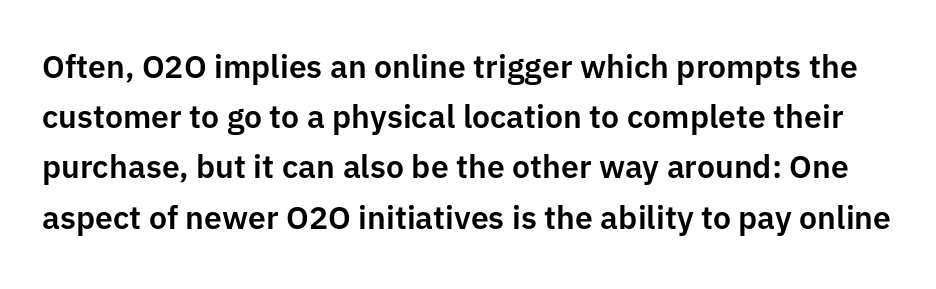
{"serif": "no", "italic": "no", "width": "normal", "stroke_contrast": "low", "x_height": "medium", "monospaced": "no", "underline": "no", "line_spacing": "normal", "line_spacing_ratio": 1.57, "letter_spacing": "normal", "letter_spacing_em": 0.0, "glyph_px": 32}
